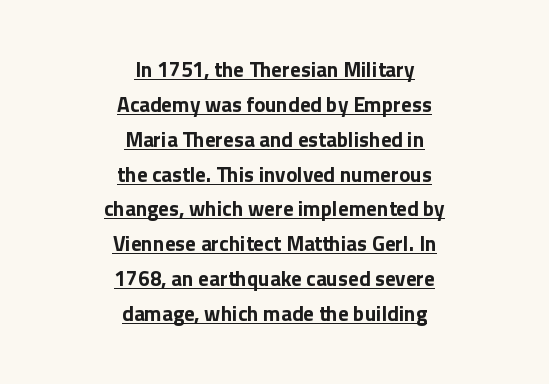
Horizontally, the lines are justified to the midpoint only. What's the leading like? Ordinary, nothing unusual. Nobody touched the tracking dial on this one. The lettering holds an erect, upright posture throughout. Decoration check: the copy is underlined.
